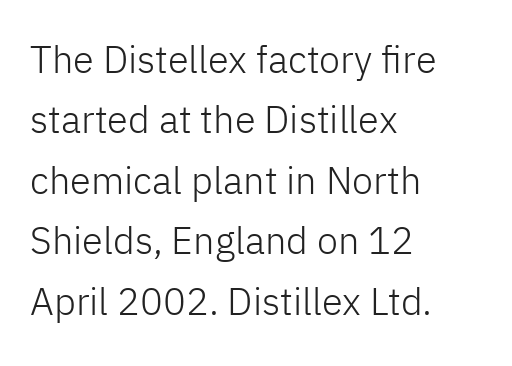
The rendering shows plain stroke endings on the letterforms — a sans-serif design. Horizontal bands of white between lines are of average thickness. This is not heavy type; no bold has been used. In terms of posture, this sample is upright.
